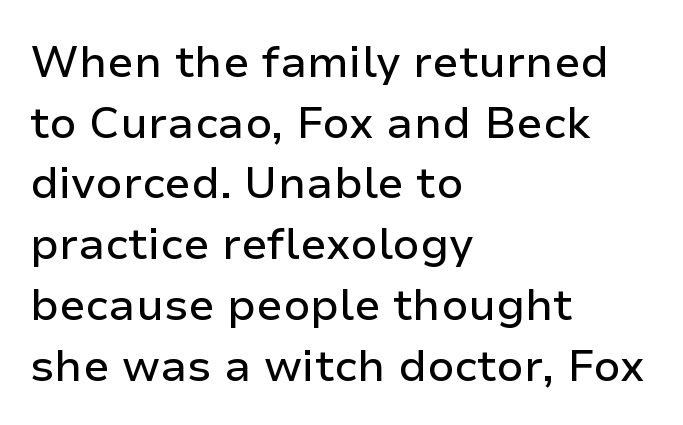
The image shows 44 px sans-serif type, upright; set left-aligned, normal line spacing (1.38x), normal letter spacing, not underlined; low stroke contrast and a medium x-height.
